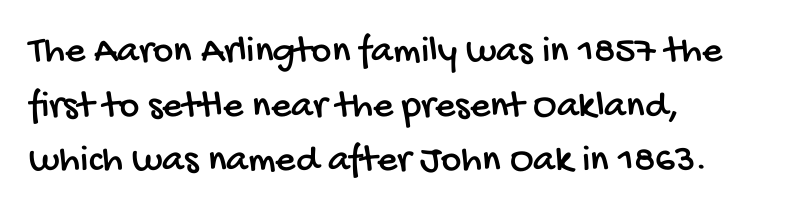
The image shows 39 px condensed sans-serif type; set left-aligned, normal line spacing (1.4x), normal letter spacing, not underlined; low stroke contrast and a large x-height.
